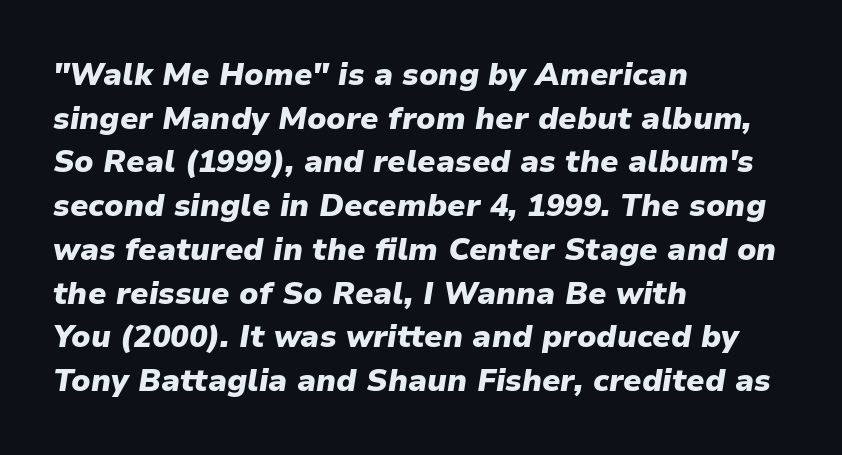
The image shows 31 px heavy type, italic (leaning right); set left-aligned, normal line spacing (1.41x), normal letter spacing, not underlined; low stroke contrast and a medium x-height.
